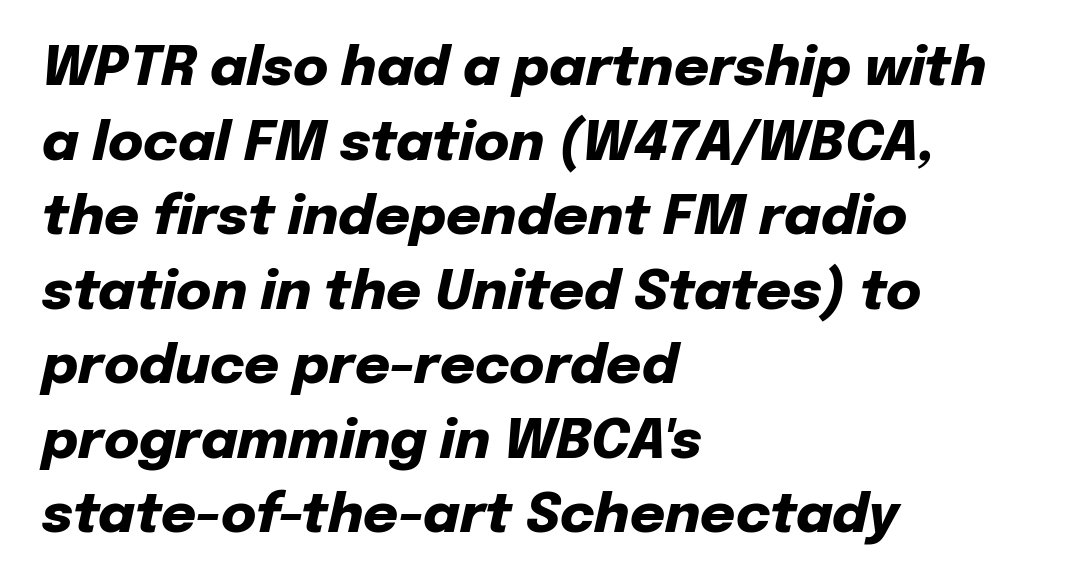
This sample keeps an unexceptional amount of space between lines. Weight check: bold — yes, fully. Default kerning and tracking; the words read as compact shapes. The space beneath each line is pristine and unruled. These lines were composed using italics.
